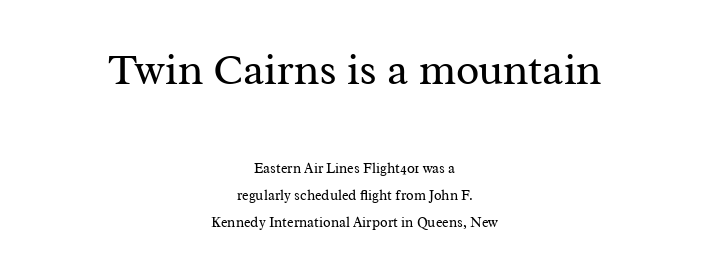
A typesetter would call this zero additional tracking. Rule under the text: the space is simply empty. Stroke terminals: seriffed. A roman cut, with each character standing at attention. Students, observe: this is what heavily led, spacious text looks like. A typesetter would call this proportional, since set widths differ per character.
